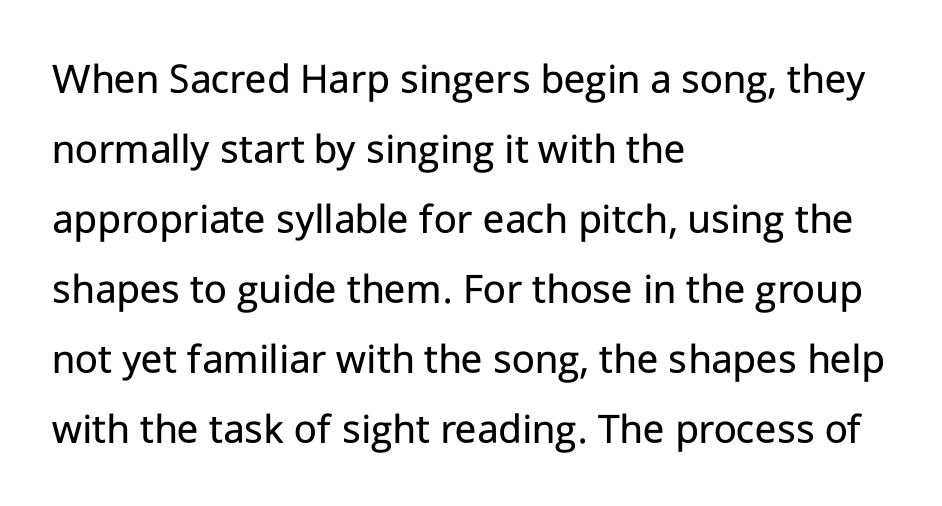
These lines are rendered in a variable-pitch font. This sample is left-justified, so line endings fall wherever the words run out. It's the straight-up-and-down kind of type. The zone under the glyphs is completely vacant. You could call the tracking neutral — neither tight nor loose. Compared with a typical body face, this is equally light or lighter still.
